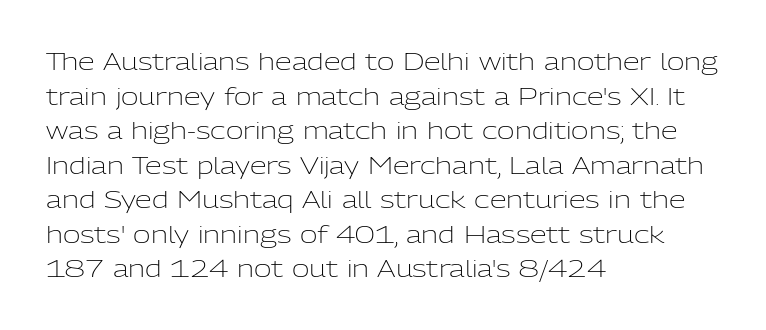
Q: Is the text bold? A: No.
Q: Is the text italic (slanted)? A: No, it is upright.
Q: Is the text underlined? A: No.
Q: How is the paragraph aligned? A: Left-aligned.
Q: Is the spacing between letters normal or unusually wide? A: Normal.
Q: Is the spacing between lines tight, normal or loose? A: Normal.
